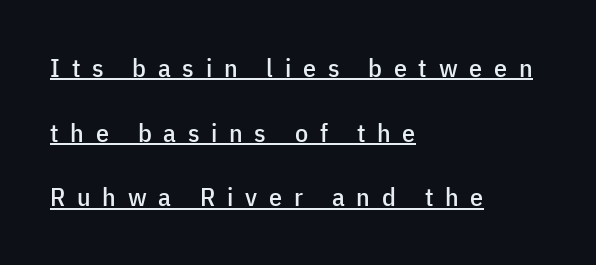
Inter-character spacing is expanded well beyond the font's built-in metrics. The lines are quadded left. The vertical gap from one line to the next is large. Check the space under the baseline: a stroke is drawn there.
